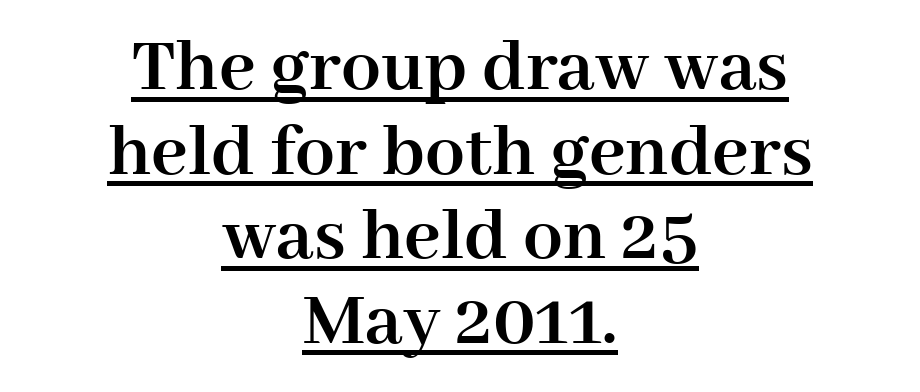
The image shows 79 px semibold serif type, upright; set centered, tight line spacing (1.07x), normal letter spacing, underlined; high stroke contrast and a medium x-height.
